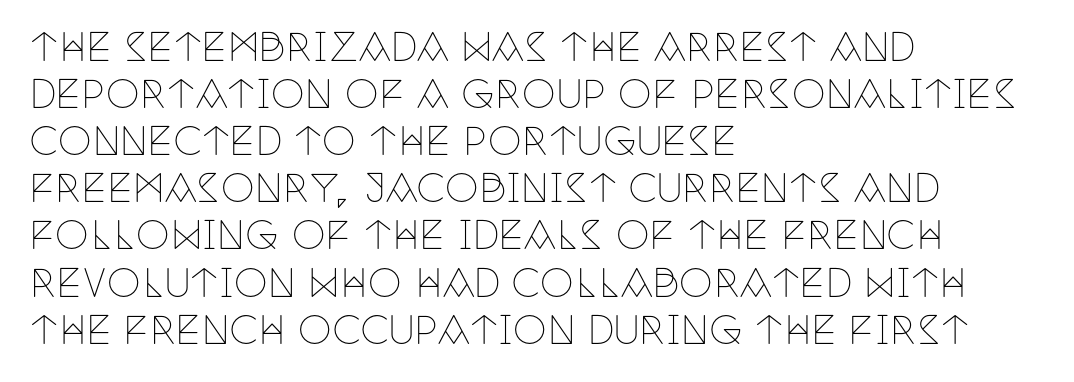
The image shows 38 px thin, condensed serif type, upright; set left-aligned, line spacing 1.24x, normal letter spacing, not underlined; low stroke contrast and a large x-height.
